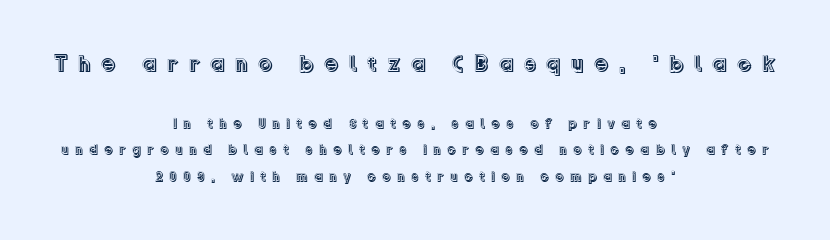
{"italic": "no", "underline": "no", "align": "center", "line_spacing": "loose", "line_spacing_ratio": 1.92, "letter_spacing": "wide", "letter_spacing_em": 0.43, "larger_block": "first", "size_ratio": 1.64, "glyph_px": 23}
